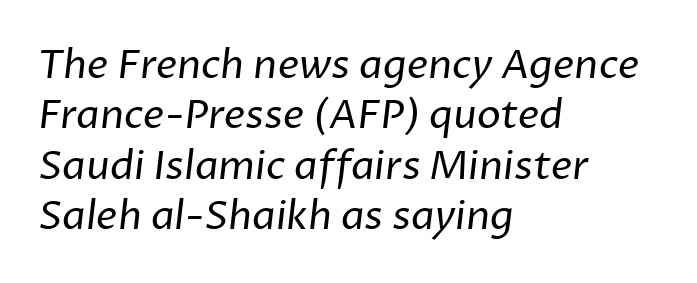
The baseline area is clear. All the whitespace from short lines collects on the right. One glance says typical: line gaps are just what's usual. No feet cap the strokes, marking this as sans-serif type. Ink coverage per letter is moderate at most.
